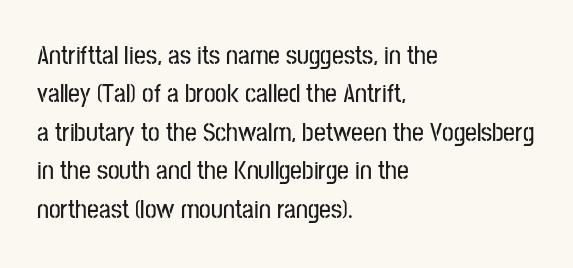
The image shows 26 px text type, upright; set left-aligned, normal line spacing (1.48x), normal letter spacing, not underlined.
